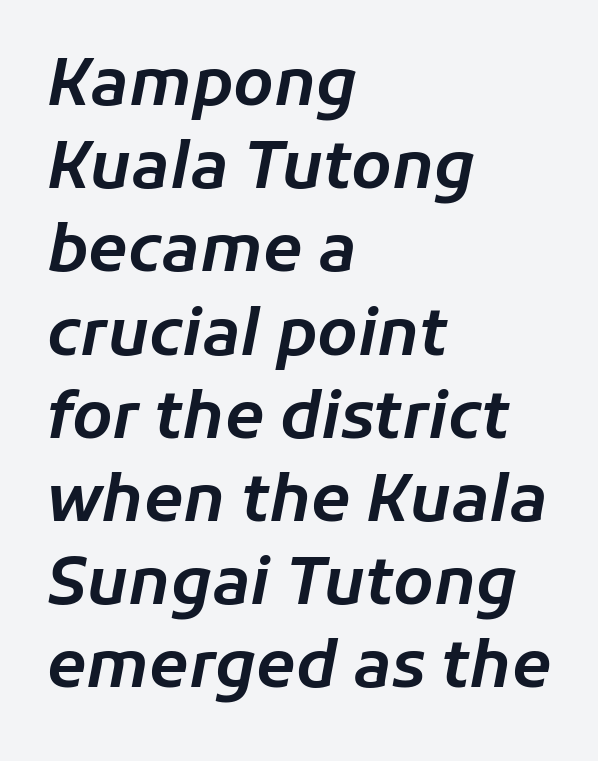
Decoration check: the copy has no underline. Between one letter and the next there's only the usual sliver of space. How would I describe the line gaps? Plain and ordinary. The typography opts for an oblique posture over an upright one.
